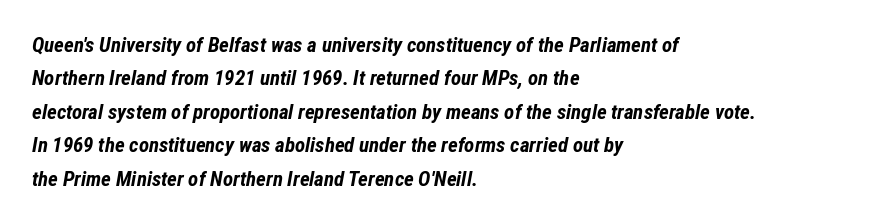
Q: Is the text bold? A: Yes.
Q: Is the text italic (slanted)? A: Yes, it leans right by about 12 degrees.
Q: Is the text underlined? A: No.
Q: How is the paragraph aligned? A: Left-aligned.
Q: Is the spacing between letters normal or unusually wide? A: Normal.
Q: Is the spacing between lines tight, normal or loose? A: Normal.
